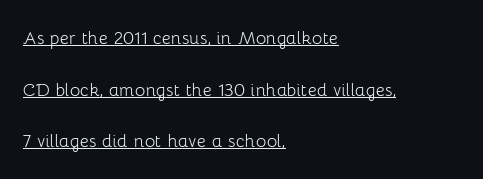
{"italic": "no", "bold": "no", "underline": "yes", "align": "left", "line_spacing": "loose", "line_spacing_ratio": 2.35, "letter_spacing": "normal", "letter_spacing_em": 0.0, "glyph_px": 22}
